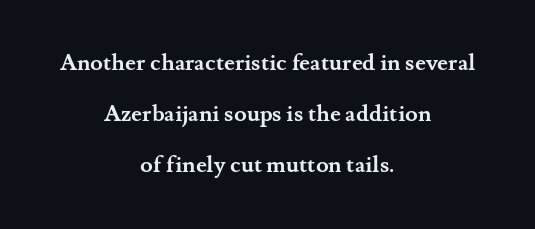
{"italic": "no", "bold": "yes", "underline": "no", "align": "center", "line_spacing": "loose", "line_spacing_ratio": 2.22, "letter_spacing": "normal", "letter_spacing_em": 0.0, "glyph_px": 23}
